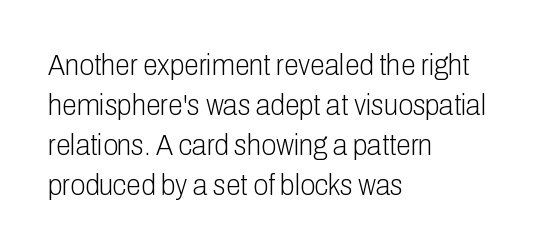
The image shows 30 px light, condensed sans-serif type, upright; set left-aligned, normal line spacing (1.33x), normal letter spacing, not underlined; low stroke contrast and a medium x-height.
